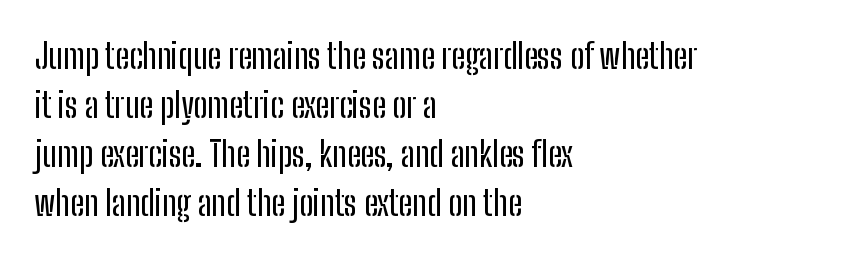
The image shows 34 px condensed sans-serif type, upright; set left-aligned, normal line spacing (1.44x), normal letter spacing, not underlined; low stroke contrast and a medium x-height.
